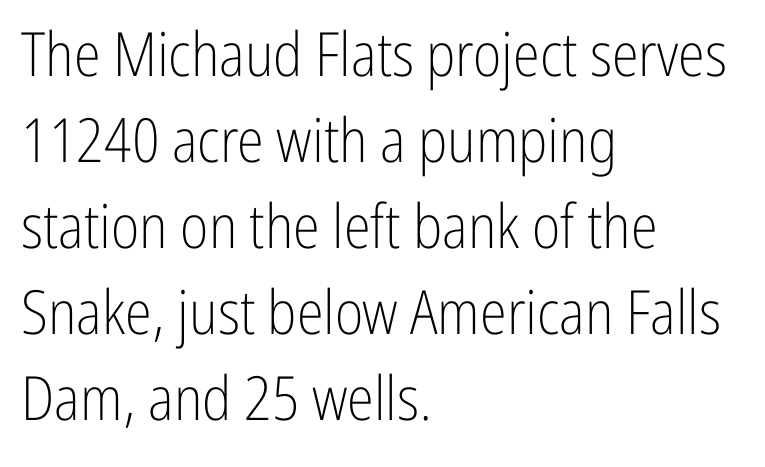
Character widths vary here, with narrow letters taking less room than wide ones. I'd call this a sans setting — the letters go barefoot. The font's upright variant was chosen for this text. Caption: multi-line text, flush left, ragged right. Lines of text with bare space underneath. Words appear dense and cohesive because spacing is normal.
